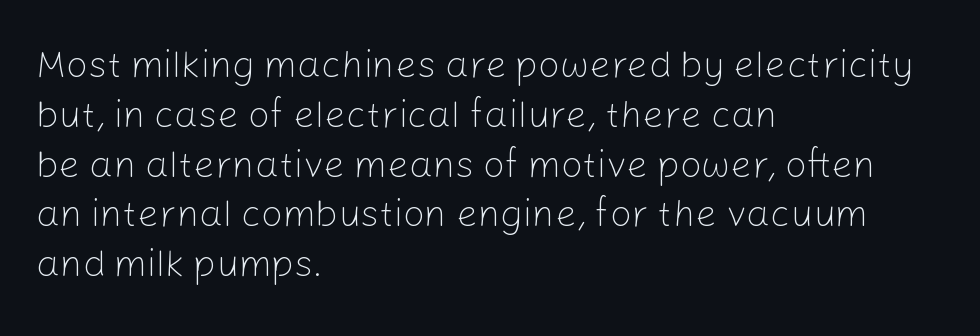
The image shows 38 px light sans-serif type, upright; set left-aligned, normal line spacing (1.31x), normal letter spacing, not underlined; low stroke contrast and a medium x-height.
